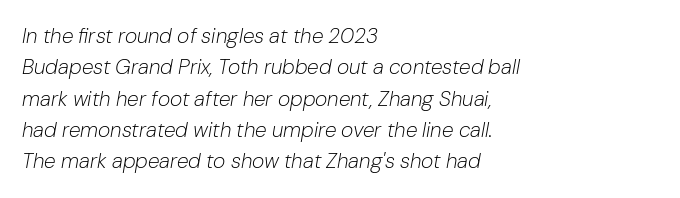
Interline gaps are of average width in this sample. The letters look calm and open, with moderate or lighter stems. Line starts are locked; line ends wander. The passage shown is not underscored anywhere.
